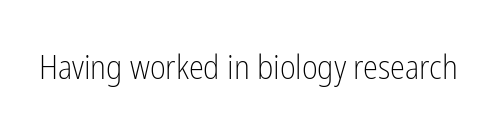
Q: Is the text bold? A: No.
Q: Is the text italic (slanted)? A: No, it is upright.
Q: Is the typeface a serif or a sans-serif typeface? A: Sans-serif.
Q: Is the text underlined? A: No.
Q: Is the spacing between letters normal or unusually wide? A: Normal.
Q: Width (condensed, normal, or wide)? A: Condensed.
Q: Stroke contrast? A: Low.
Q: x-height? A: Medium.
Q: Monospaced? A: No.
